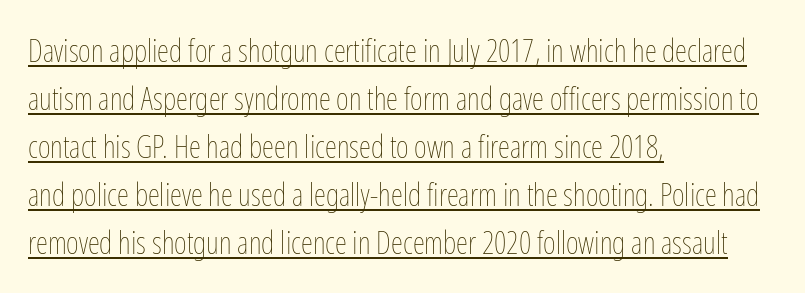
These lines are set flush left with a ragged right edge. Spacing between characters is what you'd get straight out of the box. The specimen includes a rule beneath the text block's lines. Notice how the stems are strictly vertical — no italics here. Here the designer chose a conventional face with non-uniform glyph widths. No chunkiness to these letters — they're not bold.
